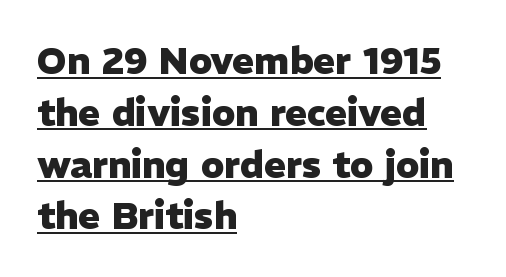
You could not count columns in this text — the font is proportionally spaced. A typesetter would mark this as roman, not italic. The sample has been set heavy, in full bold. Note: no serifs on the glyphs.
